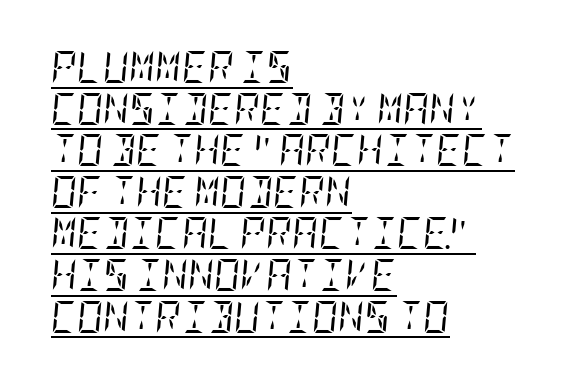
{"serif": "yes", "italic": "yes", "lean": "right", "slant_degrees": 5, "bold": "no", "weight": "regular", "width": "condensed", "stroke_contrast": "low", "x_height": "large", "underline": "yes", "align": "left", "line_spacing": "normal", "line_spacing_ratio": 1.3, "letter_spacing": "normal", "letter_spacing_em": 0.0, "glyph_px": 32}
